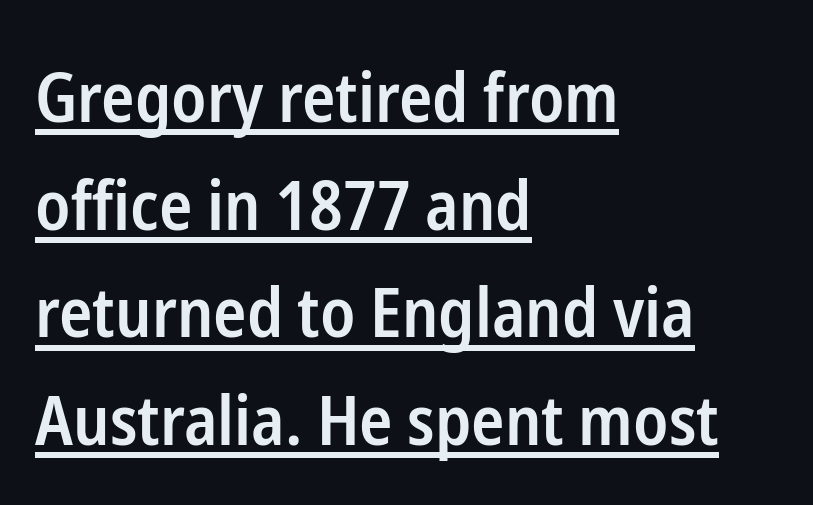
The image shows 69 px semibold, condensed sans-serif type, upright; set left-aligned, normal line spacing (1.56x), normal letter spacing, underlined; low stroke contrast and a medium x-height.
